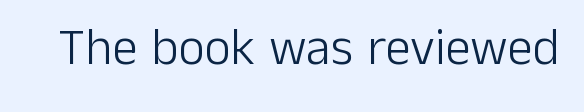
The image shows 51 px light sans-serif type, upright; set normal letter spacing, not underlined; low stroke contrast and a medium x-height.
